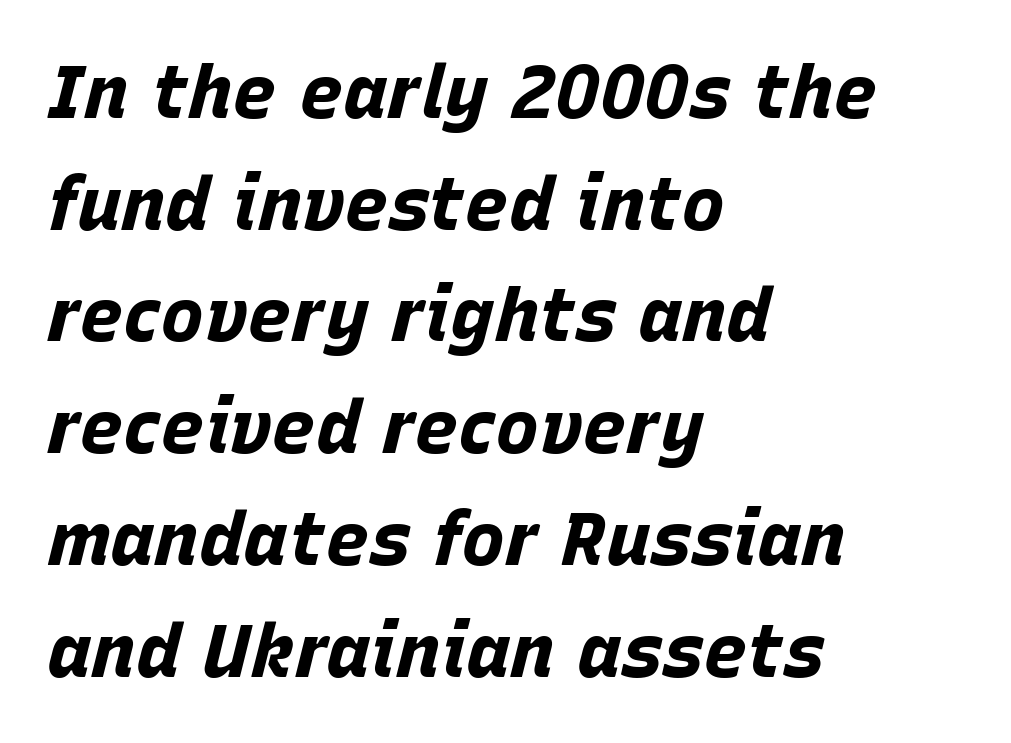
Is there much room between lines? A standard amount, neither cramped nor airy. Only glyphs here, with clear space below each row. Here the designer chose a conventional face with non-uniform glyph widths. Does extra space separate the letters? No, they use regular spacing. These lines were composed using italics. Is the type bold? Yes — the strokes are clearly thick and heavy.
